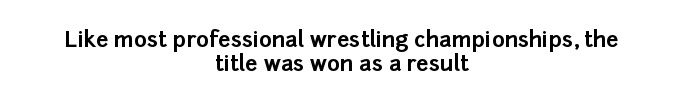
The image shows 22 px bold type, upright; set centered, tight line spacing (1.08x), normal letter spacing, not underlined.
